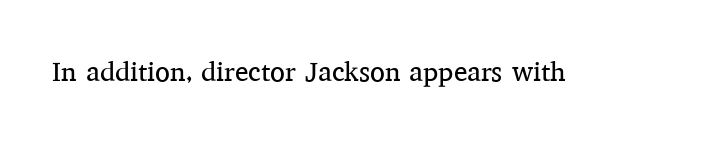
Q: Is the text bold? A: No.
Q: Is the text italic (slanted)? A: No, it is upright.
Q: Is the text underlined? A: No.
Q: Is the spacing between letters normal or unusually wide? A: Normal.
